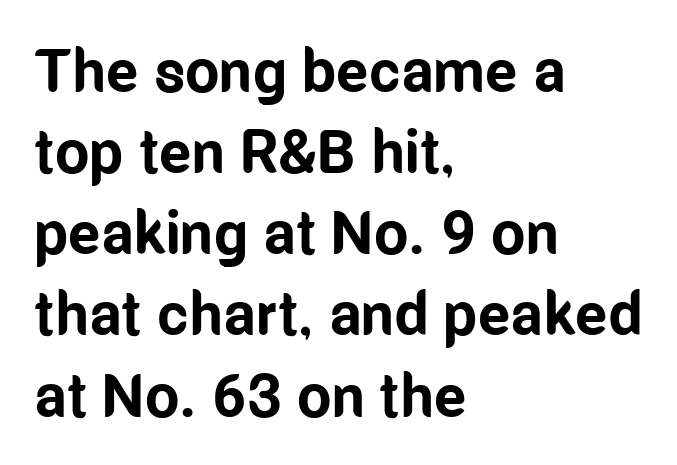
{"serif": "no", "italic": "no", "bold": "yes", "weight": "bold", "width": "condensed", "stroke_contrast": "low", "x_height": "medium", "monospaced": "no", "underline": "no", "align": "left", "line_spacing": "normal", "line_spacing_ratio": 1.33, "letter_spacing": "normal", "letter_spacing_em": 0.0, "glyph_px": 61}
